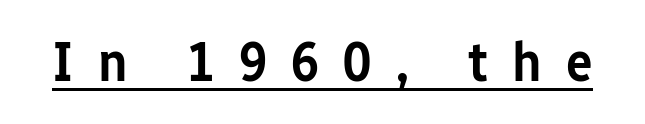
Weight: semibold (demi). Quick note: not italic, upright. There is plenty of visible air inserted between adjacent glyphs. The specimen includes a rule beneath the text block's lines. Each letter keeps its own natural width here, so spacing adapts to shape. Does the type have serifs? No, each stem ends abruptly.
